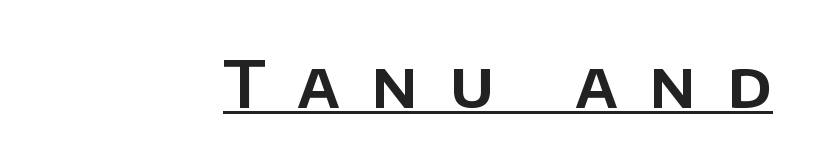
Q: Is the text italic (slanted)? A: No, it is upright.
Q: Is the typeface a serif or a sans-serif typeface? A: Sans-serif.
Q: Is the text underlined? A: Yes.
Q: Is the spacing between letters normal or unusually wide? A: Unusually wide.
Q: Width (condensed, normal, or wide)? A: Normal.
Q: Stroke contrast? A: Low.
Q: x-height? A: Large.
Q: Monospaced? A: No.
